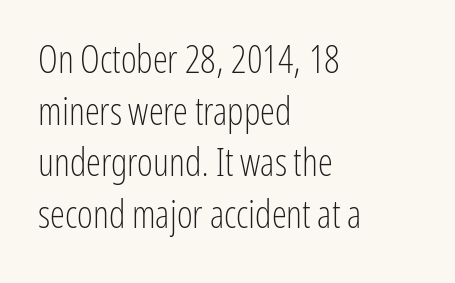
Q: Is the text bold? A: No.
Q: Is the text italic (slanted)? A: No, it is upright.
Q: Is the typeface a serif or a sans-serif typeface? A: Sans-serif.
Q: Is the text underlined? A: No.
Q: How is the paragraph aligned? A: Left-aligned.
Q: Is the spacing between letters normal or unusually wide? A: Normal.
Q: Is the spacing between lines tight, normal or loose? A: Normal.
Q: Width (condensed, normal, or wide)? A: Condensed.
Q: Stroke contrast? A: Low.
Q: x-height? A: Medium.
Q: Monospaced? A: No.
